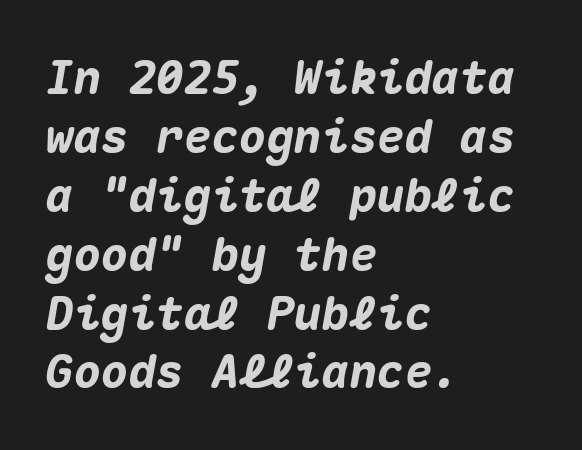
The image shows 46 px heavy type, italic (leaning right), monospaced; set left-aligned, normal line spacing (1.28x), normal letter spacing, not underlined; medium stroke contrast and a medium x-height.
